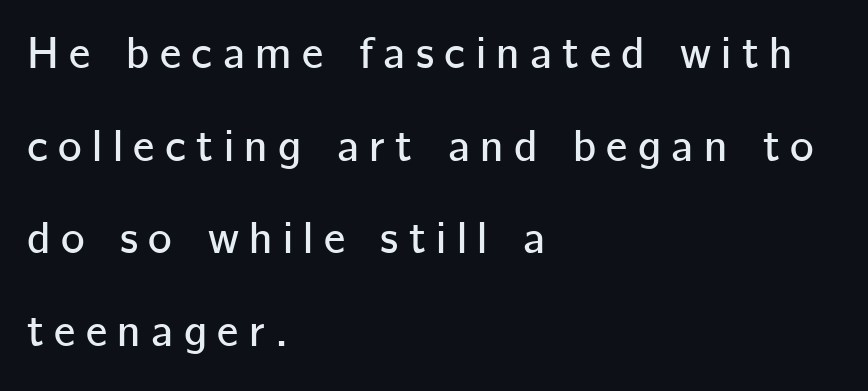
Tall strokes in this sample are plumb rather than angled. Each letter's strokes conclude bluntly, with no projecting serifs. How would I describe the line gaps? Wide and relaxed. Horizontally, the lines are justified to the leading edge only.
